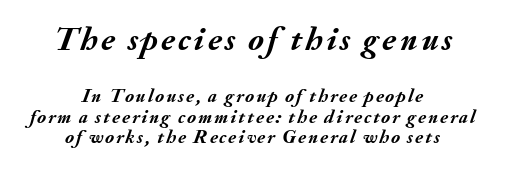
Q: Is the text bold? A: Yes.
Q: Is the text italic (slanted)? A: Yes, it leans right by about 20 degrees.
Q: Is the text underlined? A: No.
Q: How is the paragraph aligned? A: Centered.
Q: Is the spacing between lines tight, normal or loose? A: Tight.
Q: Which block of text is set in a larger size, the first (top) or the second (bottom)? A: The first (top) one.
Q: Width (condensed, normal, or wide)? A: Normal.
Q: Stroke contrast? A: Medium.
Q: x-height? A: Small.
Q: Monospaced? A: No.
